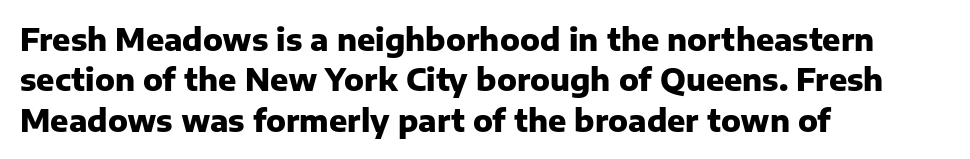
Note: no serifs on the glyphs. Visually the block forms a straight wall on the left and a jagged coastline on the right. Do the characters align in a grid? No, the font is proportional. The strokes are fattened all the way to bold. One glance says typical: line gaps are just what's usual. Rendered with straight, roman letterforms.
